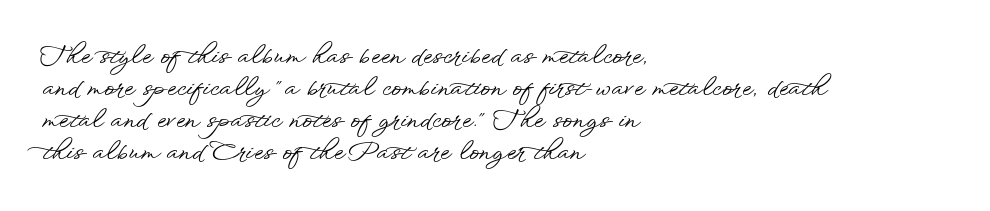
Q: Is the text italic (slanted)? A: Yes.
Q: Is the text underlined? A: No.
Q: How is the paragraph aligned? A: Left-aligned.
Q: Is the spacing between letters normal or unusually wide? A: Normal.
Q: Is the spacing between lines tight, normal or loose? A: Normal.
